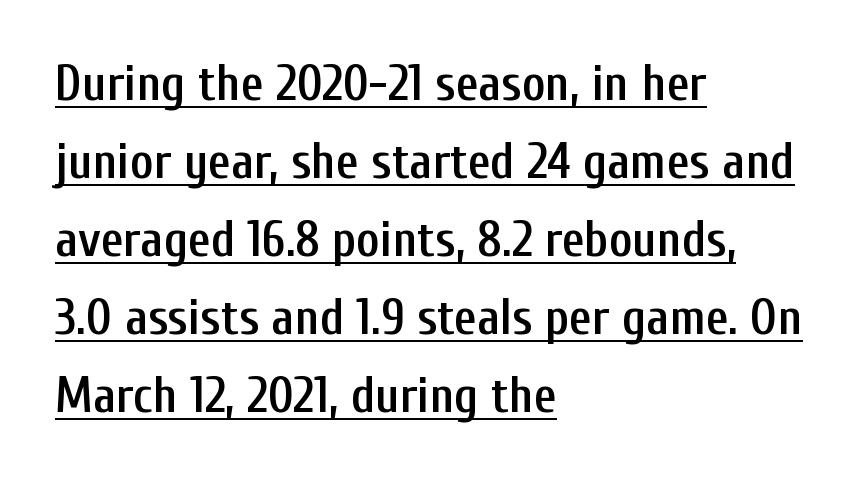
{"serif": "no", "italic": "no", "bold": "semi", "weight": "semibold", "width": "condensed", "stroke_contrast": "low", "x_height": "medium", "monospaced": "no", "underline": "yes", "align": "left", "line_spacing": "normal", "line_spacing_ratio": 1.56, "letter_spacing": "normal", "letter_spacing_em": 0.0, "glyph_px": 50}
